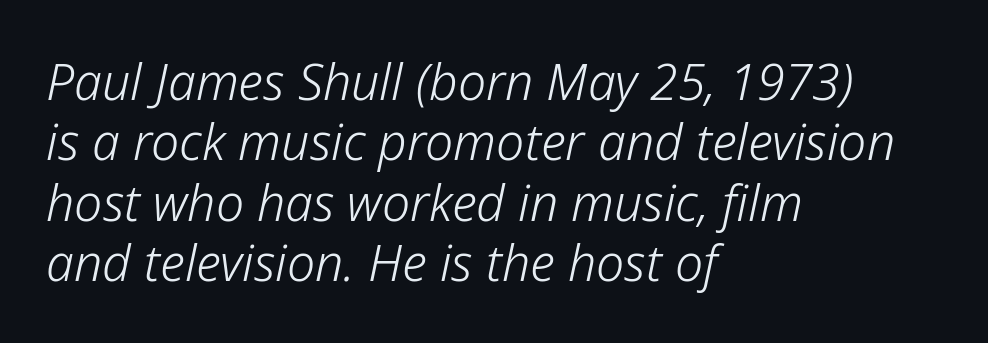
The image shows 50 px light type, italic (leaning right); set left-aligned, line spacing 1.21x, normal letter spacing, not underlined; low stroke contrast and a medium x-height.
